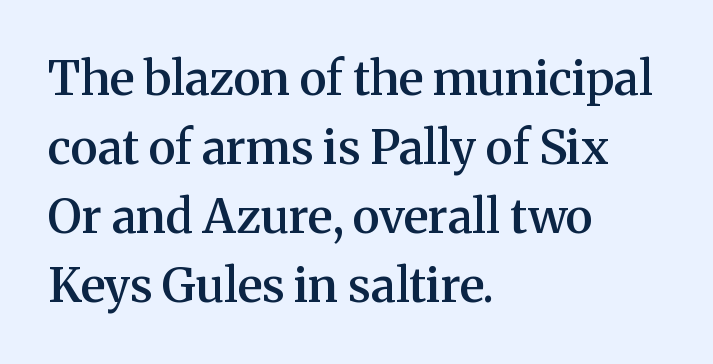
The image shows 47 px semibold serif type, upright; set left-aligned, normal line spacing (1.47x), normal letter spacing, not underlined; medium stroke contrast and a medium x-height.
